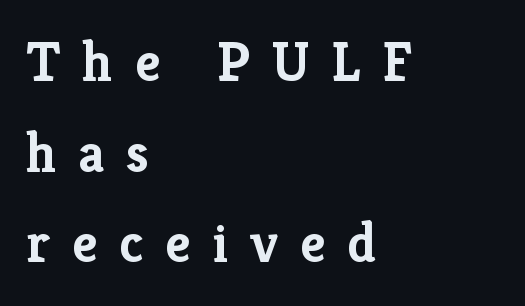
The image shows 56 px semibold serif type, upright; set left-aligned, normal line spacing (1.62x), unusually wide letter spacing (+0.39 em), not underlined; low stroke contrast and a medium x-height.
